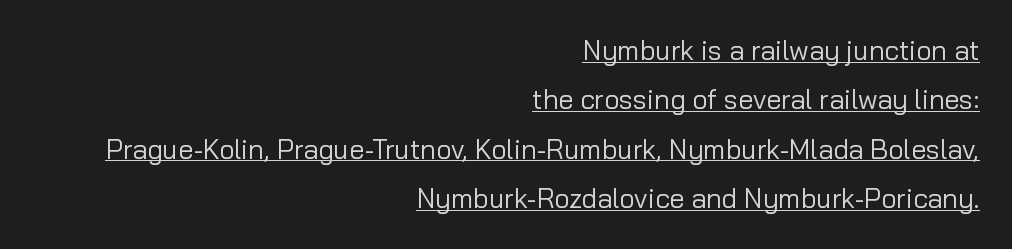
This is underlined copy, the kind a proofreader might mark for attention. This is roman type, the default non-slanted kind. Nobody touched the tracking dial on this one. Visually the block forms a straight wall on the right and a jagged coastline on the left. Stems here are at most as thick as an everyday book face.
